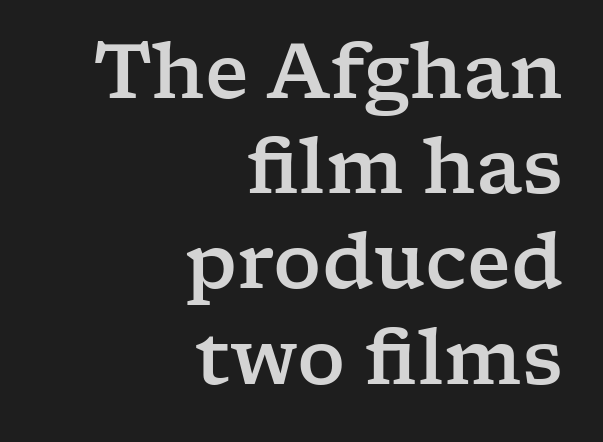
The image shows 75 px wide serif type, upright; set right-aligned, normal line spacing (1.27x), normal letter spacing, not underlined; low stroke contrast and a medium x-height.
